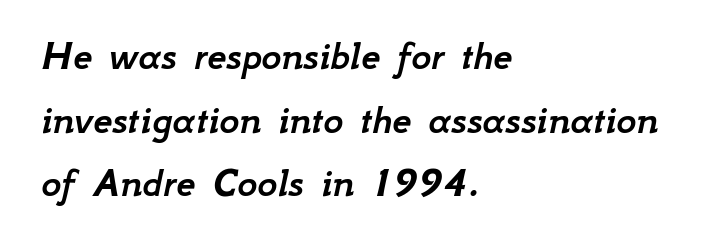
{"italic": "yes", "lean": "right", "slant_degrees": 12, "width": "normal", "stroke_contrast": "low", "x_height": "small", "monospaced": "no", "underline": "no", "align": "left", "line_spacing": "normal", "line_spacing_ratio": 1.48, "letter_spacing": "normal", "letter_spacing_em": 0.0, "glyph_px": 43}
